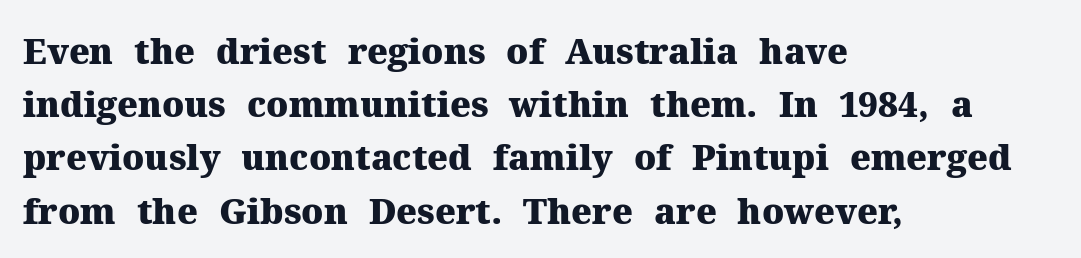
The gap between lines stays unmarked. Horizontally, the lines are justified to the leading edge only. The letters stand upright; this is a roman face. The glyphs have the mass of a bold cut.
